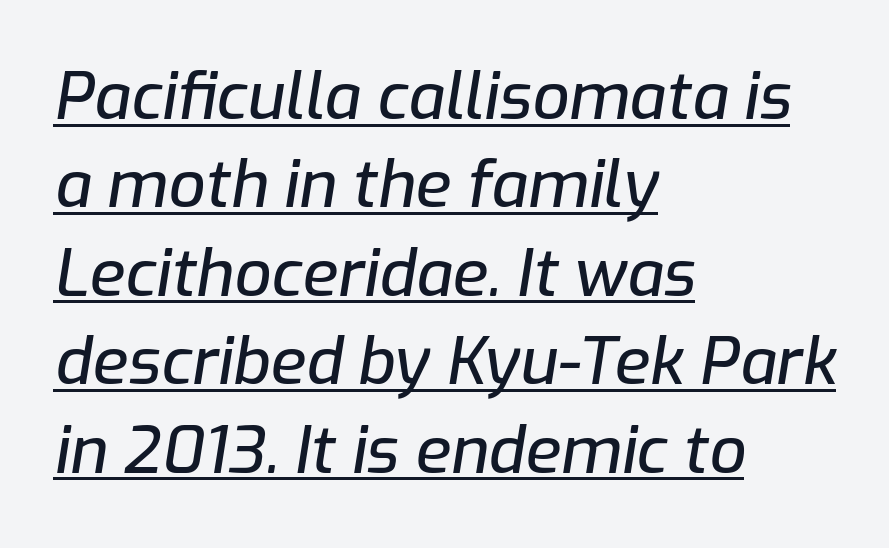
You can see a thin bar hugging the bottom of the glyphs. The face used here is proportionally spaced, like ordinary book or web type. Vertical spacing — default. Nobody touched the tracking dial on this one. Slanted lettering throughout. Alignment: flush left.
